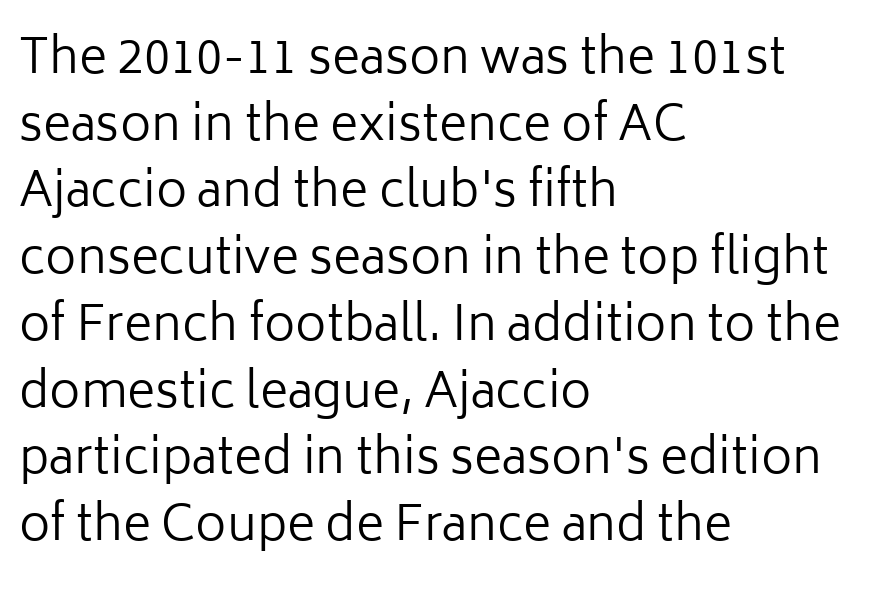
This reads as an unemphasized weight, regular at the heaviest. The space beneath each line is pristine and unruled. Characters remain perfectly vertical along every line. Caption: standard tracking, unaltered. These lines are rendered in a variable-pitch font. Short and long lines alike share a common starting point at left.
